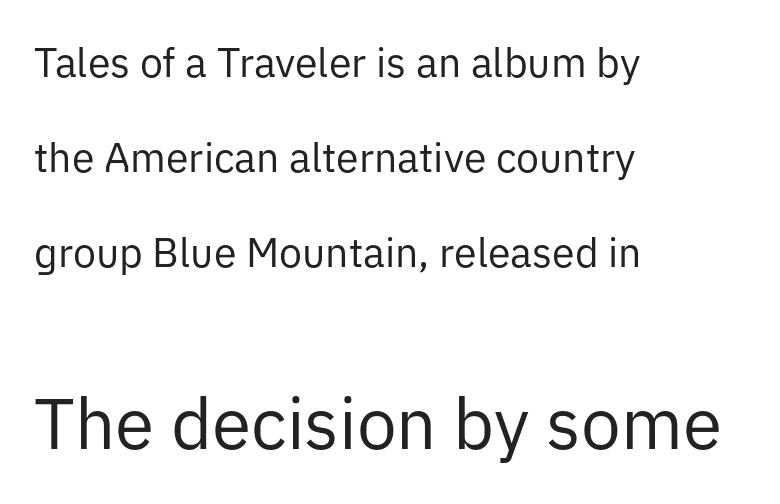
The image shows 71 px regular-weight sans-serif type, upright; set left-aligned, loose line spacing (2.32x), normal letter spacing, not underlined; the second (bottom) block is 1.73x larger; low stroke contrast and a medium x-height.
